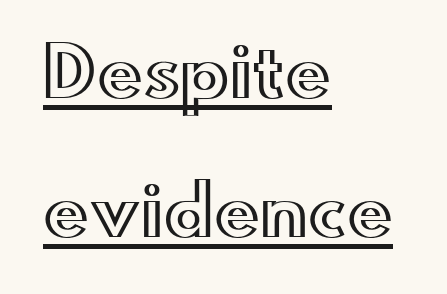
{"italic": "no", "width": "wide", "x_height": "small", "monospaced": "no", "underline": "yes", "align": "left", "line_spacing": "loose", "line_spacing_ratio": 2.04, "letter_spacing": "normal", "letter_spacing_em": 0.0, "glyph_px": 68}
